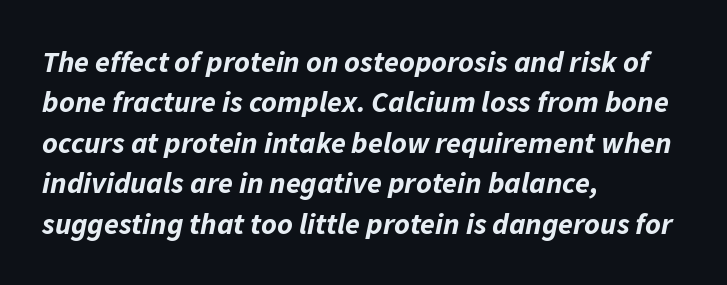
The face used here has a pronounced slope to its letters. The baseline area is clear. Each word holds together tightly as a unit, with standard inter-letter gaps. A typesetter would call this proportional, since set widths differ per character. The face used here has the dense, thick strokes of a bold. The paragraph shown leans on its left margin.
